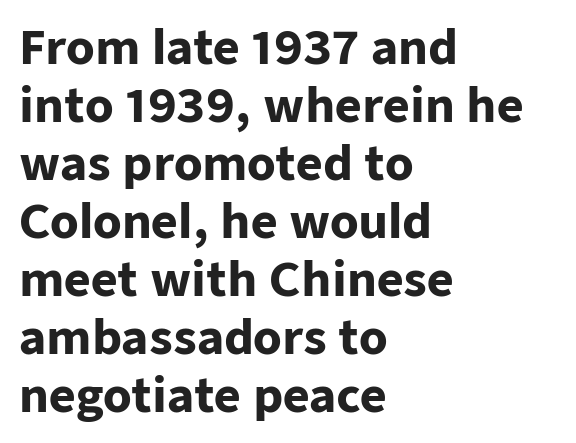
The image shows 46 px heavy sans-serif type, upright; set left-aligned, normal line spacing (1.26x), normal letter spacing, not underlined; low stroke contrast and a medium x-height.
